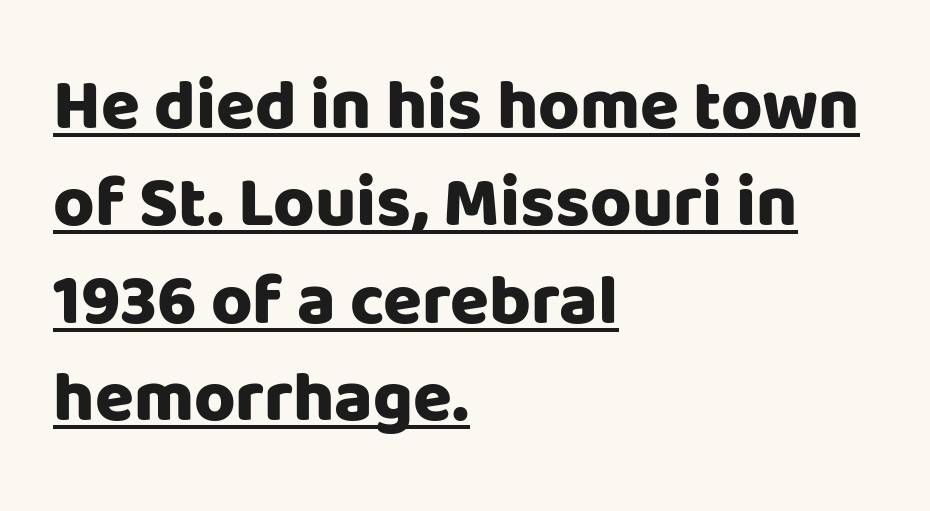
The letterforms sit shoulder to shoulder at normal distance. The passage shown is typed in a proportional face where columns would drift. The setting favours the left margin, as ordinary paragraphs usually do. Ascenders rise straight up at ninety degrees. Each letter's strokes conclude bluntly, with no projecting serifs. The font is running at its bold setting.
